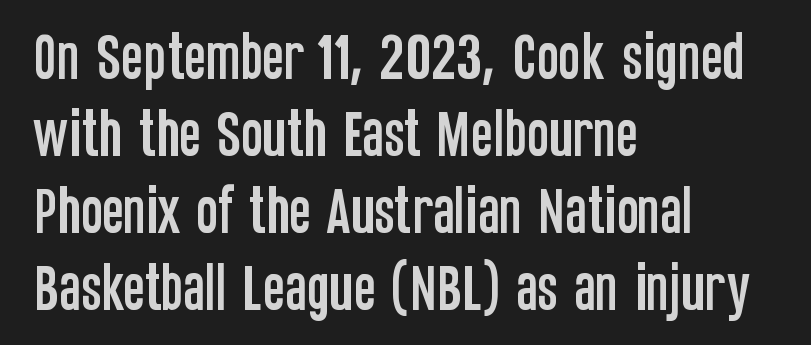
{"serif": "no", "italic": "no", "width": "condensed", "stroke_contrast": "low", "x_height": "large", "monospaced": "no", "underline": "no", "align": "left", "line_spacing": "normal", "line_spacing_ratio": 1.48, "letter_spacing": "normal", "letter_spacing_em": 0.0, "glyph_px": 52}
